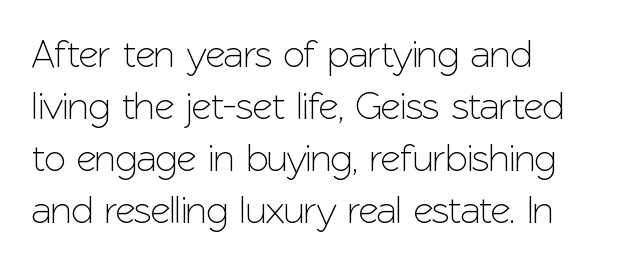
This sample uses plain, unmodified letter spacing. Each new line begins a customary step beneath the previous one. Looks like regular typesetting: each glyph gets only the width it needs. Clear beneath every line of the passage.
